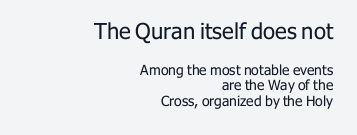
{"italic": "no", "bold": "no", "underline": "no", "align": "right", "line_spacing": "tight", "line_spacing_ratio": 1.08, "letter_spacing": "normal", "letter_spacing_em": 0.0, "larger_block": "first", "size_ratio": 1.57, "glyph_px": 22}
